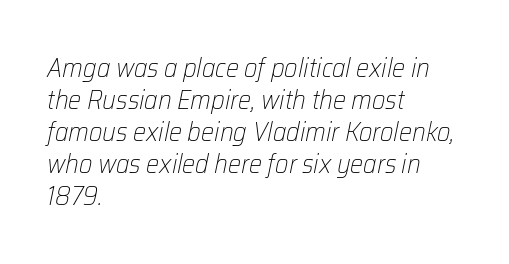
{"italic": "yes", "lean": "right", "slant_degrees": 12, "bold": "no", "underline": "no", "align": "left", "line_spacing_ratio": 1.23, "letter_spacing": "normal", "letter_spacing_em": 0.0, "glyph_px": 26}
